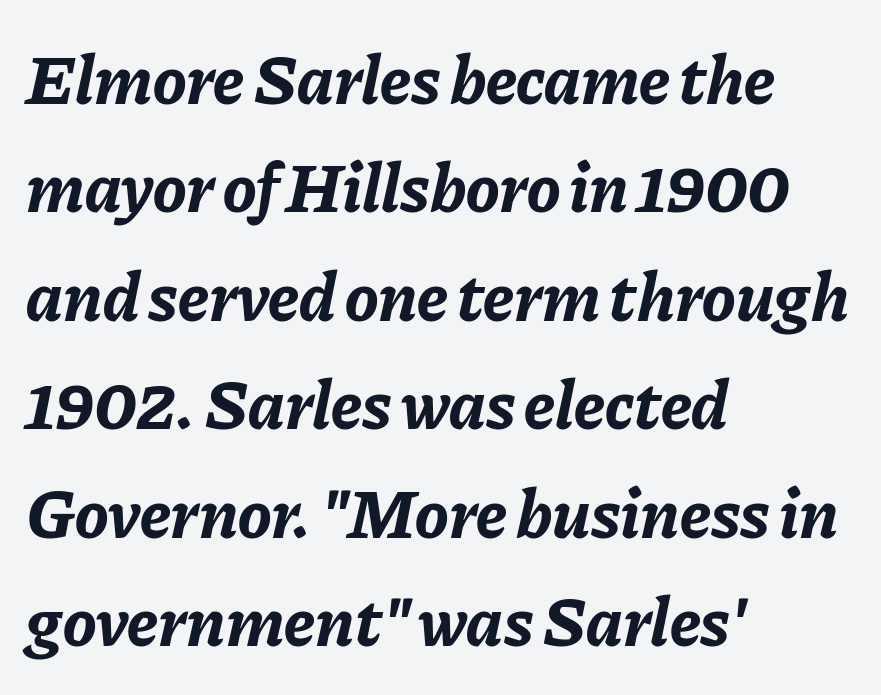
Every row of glyphs begins at an identical x-position on the left. Here the designer chose a conventional face with non-uniform glyph widths. Pretty heavy lettering here — definitely bold. Baseline-to-baseline distance is the conventional proportion of letter height.
